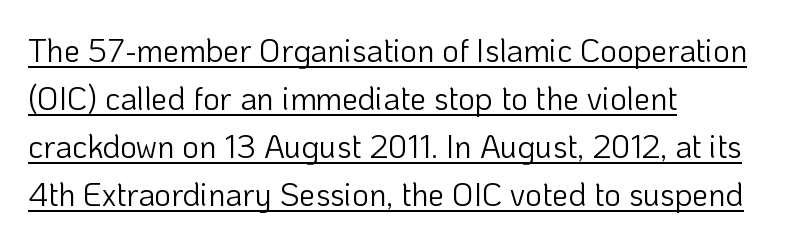
The image shows 32 px light sans-serif type, upright; set left-aligned, normal line spacing (1.5x), normal letter spacing, underlined; low stroke contrast and a medium x-height.
